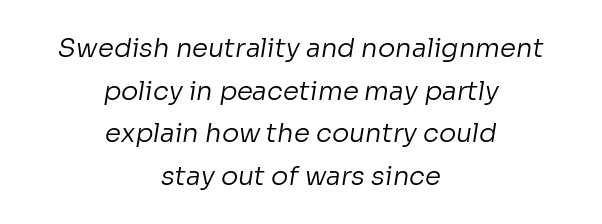
{"bold": "no", "underline": "no", "align": "center", "line_spacing": "normal", "line_spacing_ratio": 1.64, "letter_spacing": "normal", "letter_spacing_em": 0.0, "glyph_px": 26}
